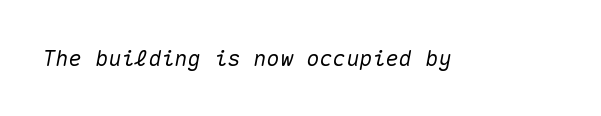
The image shows 22 px text type, italic (leaning right); set normal letter spacing, not underlined.
